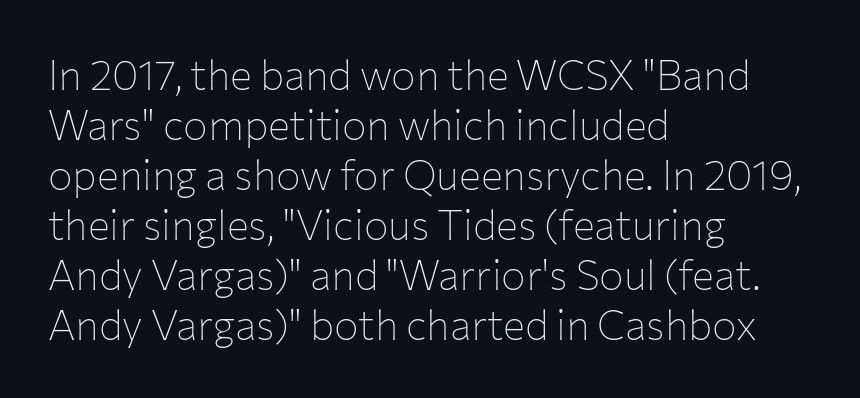
No extra tracking has been applied to these lines. The letters advance in unequal steps, a hallmark of proportional type. Reading down the block, your eye returns to a fixed left position each line. Stems and bowls with no extra thickness — not bold. Type style note: lacks serifs. The passage shown is not underscored anywhere.
